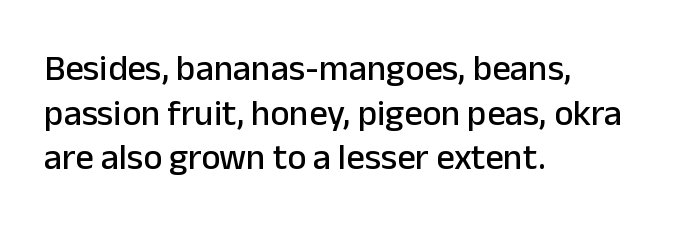
{"serif": "no", "italic": "no", "width": "normal", "stroke_contrast": "low", "x_height": "medium", "monospaced": "no", "underline": "no", "align": "left", "line_spacing_ratio": 1.24, "letter_spacing": "normal", "letter_spacing_em": 0.0, "glyph_px": 36}
